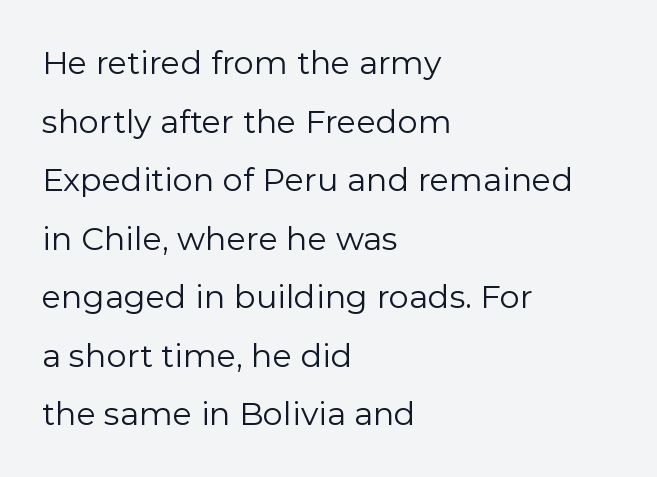
The image shows 32 px regular-weight sans-serif type, upright; set left-aligned, line spacing 1.83x, normal letter spacing, not underlined; low stroke contrast and a medium x-height.
